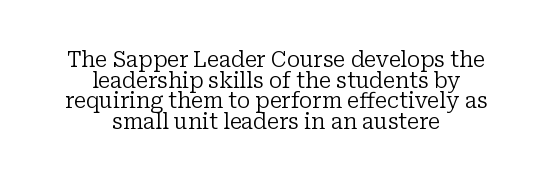
{"italic": "no", "bold": "no", "underline": "no", "align": "center", "line_spacing": "tight", "line_spacing_ratio": 0.98, "letter_spacing": "normal", "letter_spacing_em": 0.0, "glyph_px": 21}
